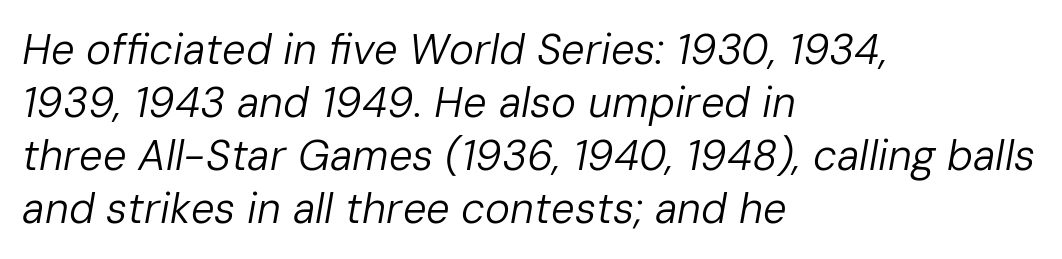
Q: Is the text bold? A: No.
Q: Is the text italic (slanted)? A: Yes, it leans right by about 10 degrees.
Q: Is the text underlined? A: No.
Q: How is the paragraph aligned? A: Left-aligned.
Q: Is the spacing between letters normal or unusually wide? A: Normal.
Q: Is the spacing between lines tight, normal or loose? A: Normal.
Q: Width (condensed, normal, or wide)? A: Normal.
Q: Stroke contrast? A: Low.
Q: x-height? A: Medium.
Q: Monospaced? A: No.
